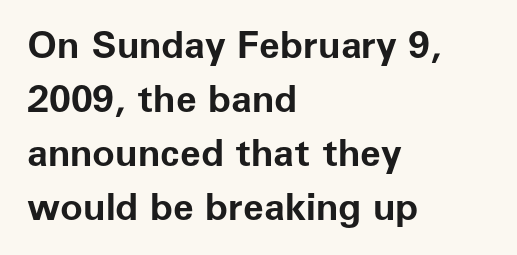
Q: Is the text bold? A: Yes.
Q: Is the text italic (slanted)? A: No, it is upright.
Q: Is the typeface a serif or a sans-serif typeface? A: Sans-serif.
Q: Is the text underlined? A: No.
Q: How is the paragraph aligned? A: Left-aligned.
Q: Is the spacing between letters normal or unusually wide? A: Normal.
Q: Is the spacing between lines tight, normal or loose? A: Normal.
Q: Width (condensed, normal, or wide)? A: Normal.
Q: Stroke contrast? A: Low.
Q: x-height? A: Medium.
Q: Monospaced? A: No.
